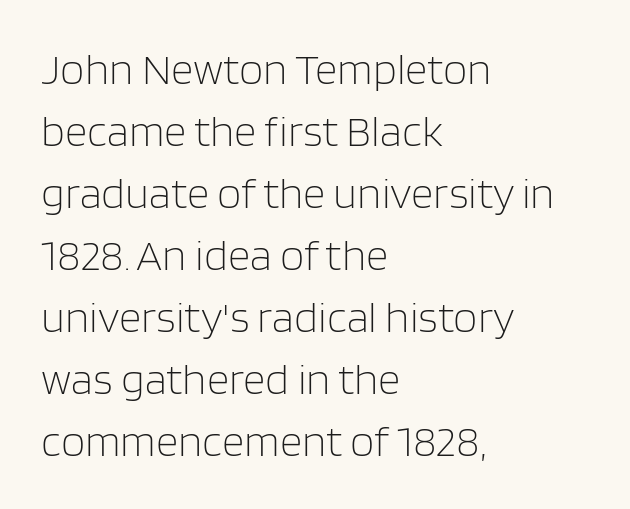
The image shows 44 px light sans-serif type, upright; set left-aligned, normal line spacing (1.41x), normal letter spacing, not underlined; low stroke contrast and a large x-height.
